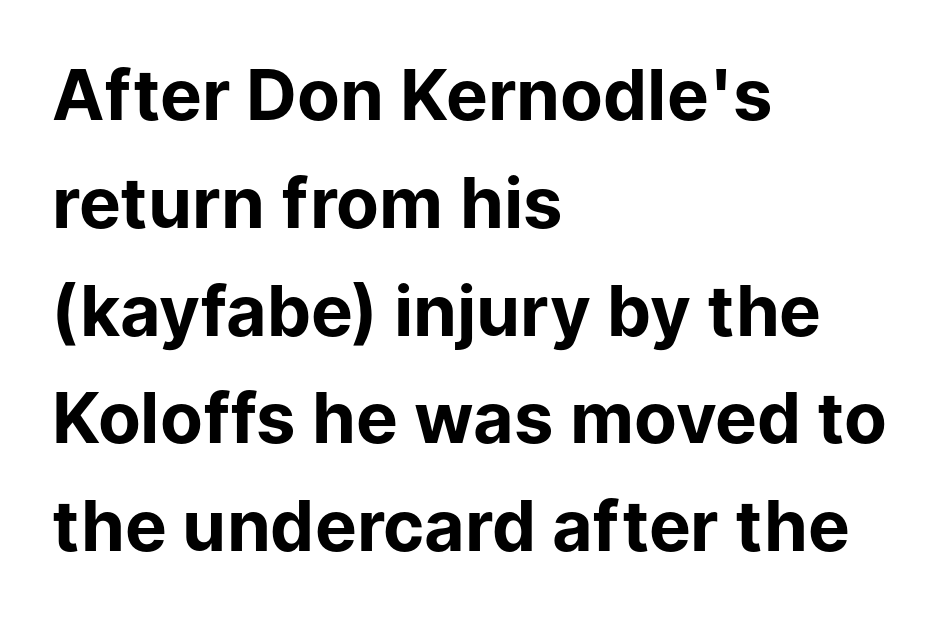
These lines keep a tight, regular rhythm from letter to letter. No feet cap the strokes, marking this as sans-serif type. The rendering uses natural spacing where letterforms have individual widths. Horizontal alignment here is leftward, the default for most running prose.
